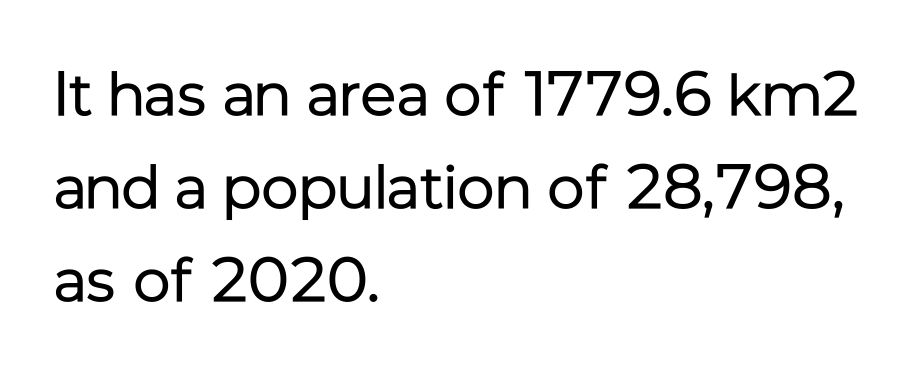
The image shows 62 px regular-weight sans-serif type, upright; set left-aligned, normal line spacing (1.5x), normal letter spacing, not underlined; low stroke contrast and a medium x-height.
